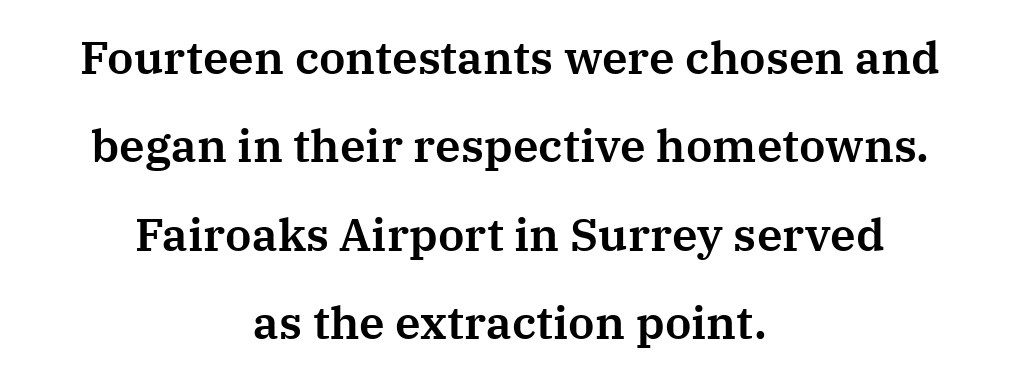
The image shows 46 px serif type, upright; set centered, loose line spacing (1.92x), normal letter spacing, not underlined; medium stroke contrast and a medium x-height.
